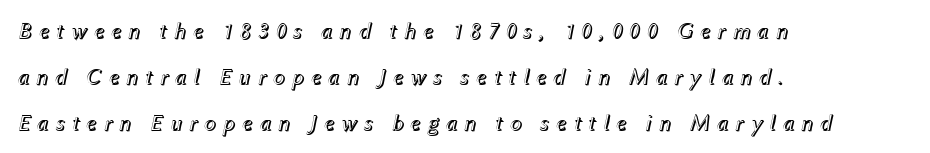
The image shows 23 px text type, italic (leaning right); set left-aligned, loose line spacing (2.0x), unusually wide letter spacing (+0.27 em), not underlined.
